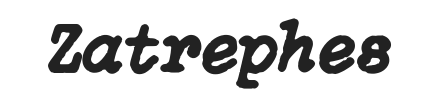
Q: Is the text italic (slanted)? A: Yes, it leans right by about 15 degrees.
Q: Is the text underlined? A: No.
Q: Is the spacing between letters normal or unusually wide? A: Normal.
Q: Width (condensed, normal, or wide)? A: Normal.
Q: Stroke contrast? A: Low.
Q: x-height? A: Medium.
